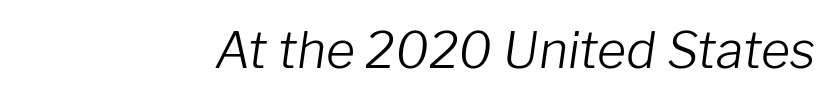
Q: Is the text bold? A: No.
Q: Is the text italic (slanted)? A: Yes, it leans right by about 8 degrees.
Q: Is the text underlined? A: No.
Q: Is the spacing between letters normal or unusually wide? A: Normal.
Q: Width (condensed, normal, or wide)? A: Normal.
Q: Stroke contrast? A: Low.
Q: x-height? A: Medium.
Q: Monospaced? A: No.
